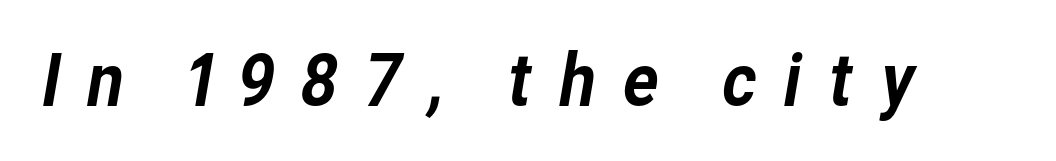
The image shows 72 px sans-serif type; set unusually wide letter spacing (+0.33 em), not underlined; low stroke contrast and a medium x-height.
